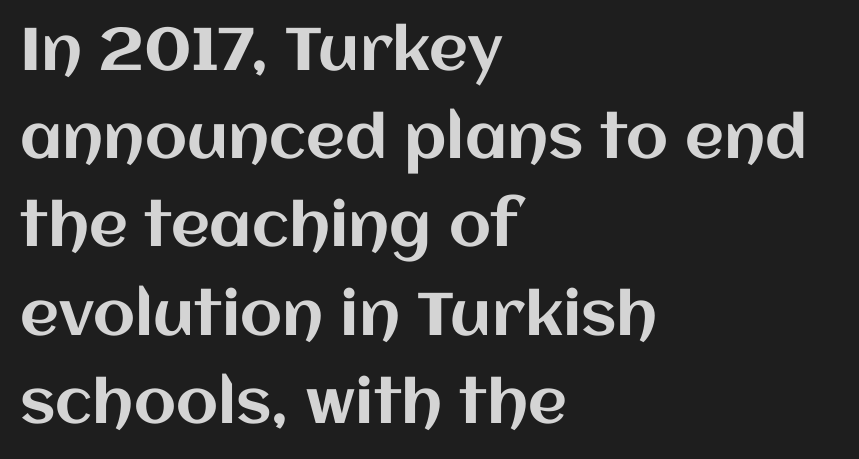
These lines stack with their left ends in a neat column. The letters stand straight up with perfectly vertical stems. Honestly, there is no underline to notice here at all. The vertical gap from one line to the next is medium. Think of a printed novel: that variable character pitch is what you see here. The type is set solid horizontally, with unmodified tracking.
